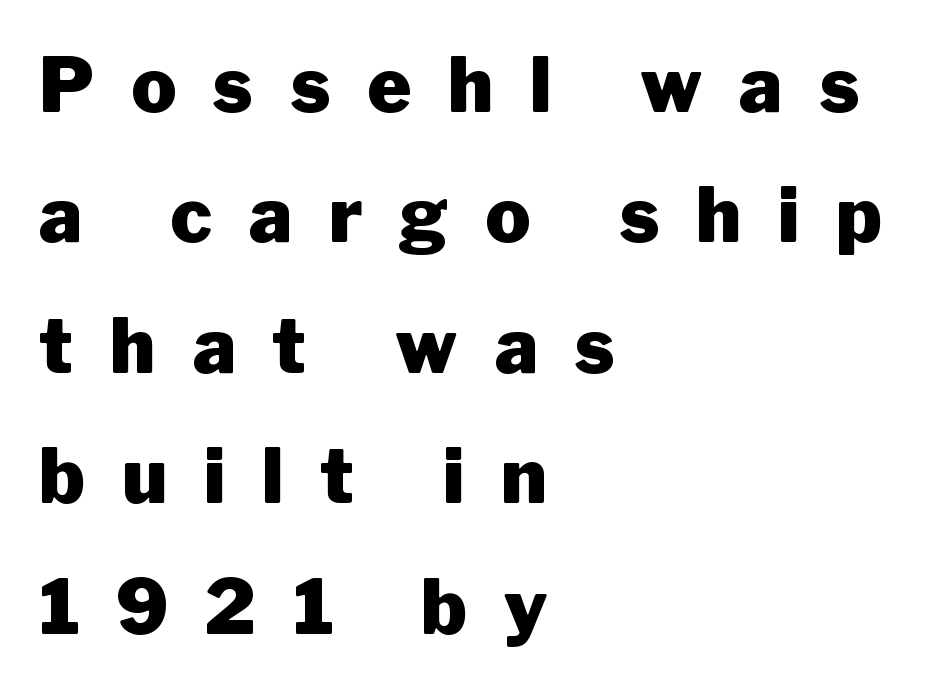
The image shows 75 px heavy sans-serif type, upright; set left-aligned, line spacing 1.74x, unusually wide letter spacing (+0.49 em), not underlined; low stroke contrast and a medium x-height.
